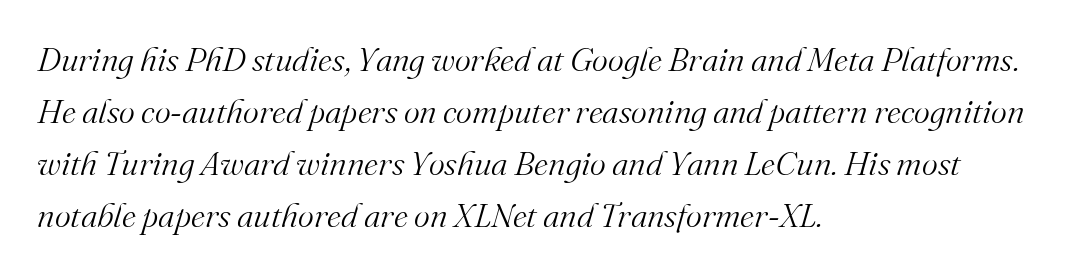
Q: Is the text bold? A: No.
Q: Is the text italic (slanted)? A: Yes, it leans right by about 16 degrees.
Q: Is the typeface a serif or a sans-serif typeface? A: Serif.
Q: Is the text underlined? A: No.
Q: How is the paragraph aligned? A: Left-aligned.
Q: Is the spacing between letters normal or unusually wide? A: Normal.
Q: Is the spacing between lines tight, normal or loose? A: Normal.
Q: Width (condensed, normal, or wide)? A: Normal.
Q: Stroke contrast? A: Medium.
Q: x-height? A: Small.
Q: Monospaced? A: No.
